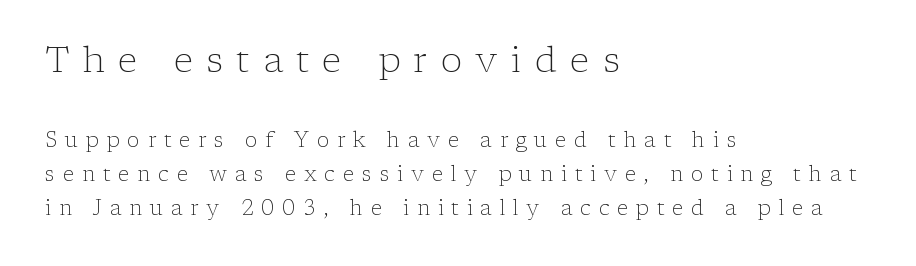
The face used here is proportionally spaced, like ordinary book or web type. Honestly, the row spacing looks completely unremarkable. No letter is thick-stroked: the sample isn't bold. A bare baseline throughout the passage.
